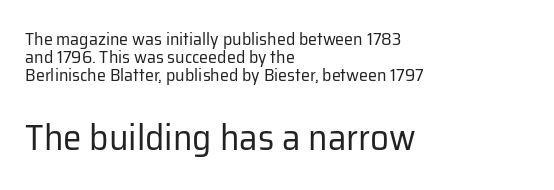
The following chunk of copy outweighs the initial chunk in type size. The tracking reads as untouched default to a designer's eye. The lines in this sample share a left origin and differ only in where they stop. The string is rendered with underlining switched off. The space between consecutive lines is stingy.
